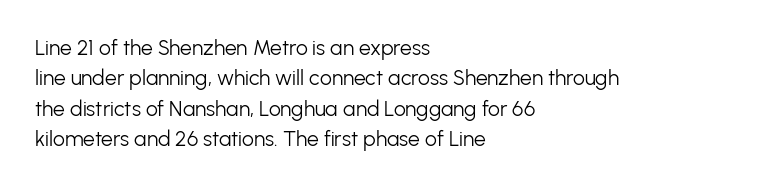
{"italic": "no", "bold": "no", "underline": "no", "align": "left", "line_spacing": "normal", "line_spacing_ratio": 1.45, "letter_spacing": "normal", "letter_spacing_em": 0.0, "glyph_px": 21}
